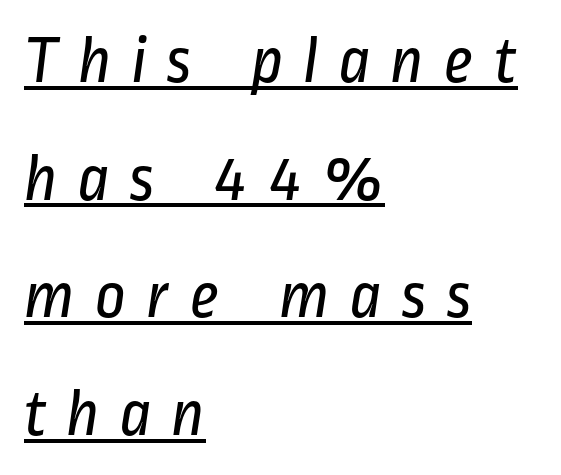
Q: Is the text bold? A: No.
Q: Is the typeface a serif or a sans-serif typeface? A: Sans-serif.
Q: Is the text underlined? A: Yes.
Q: How is the paragraph aligned? A: Left-aligned.
Q: Is the spacing between letters normal or unusually wide? A: Unusually wide.
Q: Width (condensed, normal, or wide)? A: Condensed.
Q: Stroke contrast? A: Low.
Q: x-height? A: Medium.
Q: Monospaced? A: No.
